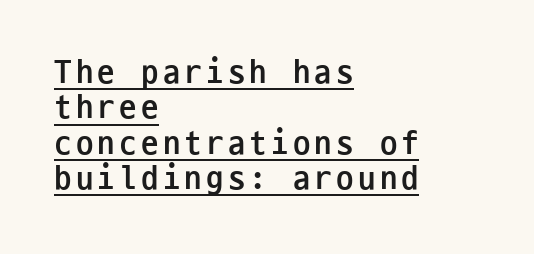
{"serif": "no", "italic": "no", "bold": "yes", "weight": "semibold", "width": "condensed", "stroke_contrast": "low", "x_height": "medium", "monospaced": "yes", "underline": "yes", "align": "left", "line_spacing": "tight", "line_spacing_ratio": 1.01, "glyph_px": 35}
